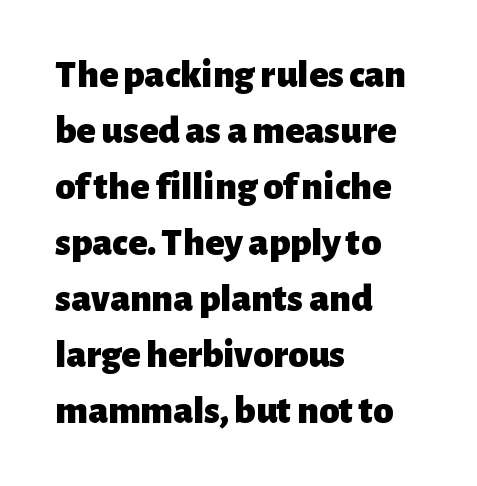
The image shows 40 px heavy sans-serif type, upright; set left-aligned, normal line spacing (1.4x), normal letter spacing, not underlined; low stroke contrast and a medium x-height.
